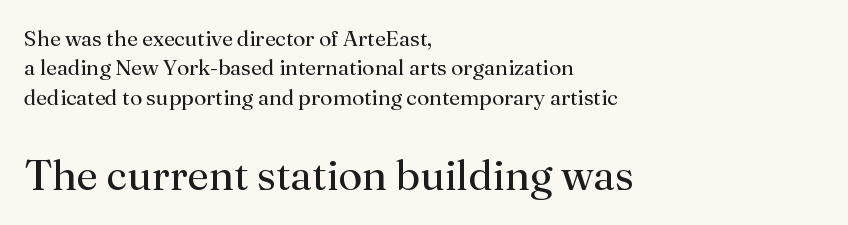
{"serif": "yes", "italic": "no", "bold": "no", "weight": "regular", "width": "normal", "stroke_contrast": "medium", "x_height": "small", "monospaced": "no", "underline": "no", "align": "left", "line_spacing": "normal", "line_spacing_ratio": 1.34, "letter_spacing": "normal", "letter_spacing_em": 0.0, "larger_block": "second", "size_ratio": 1.95, "glyph_px": 43}
